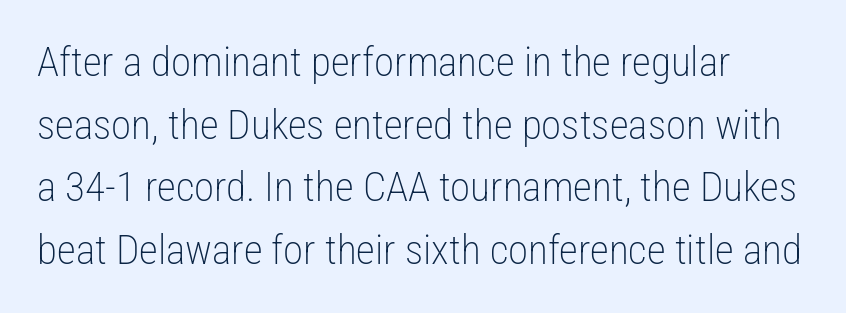
The letterforms sit shoulder to shoulder at normal distance. The passage shown is typed in a proportional face where columns would drift. This is sans-serif lettering, the kind often seen on screens and signage. Compared with a centered layout, this one pins lines to the left instead. Successive baselines arrive at the customary interval. Is this a heavy cut? Hardly; it is regular or lighter.
